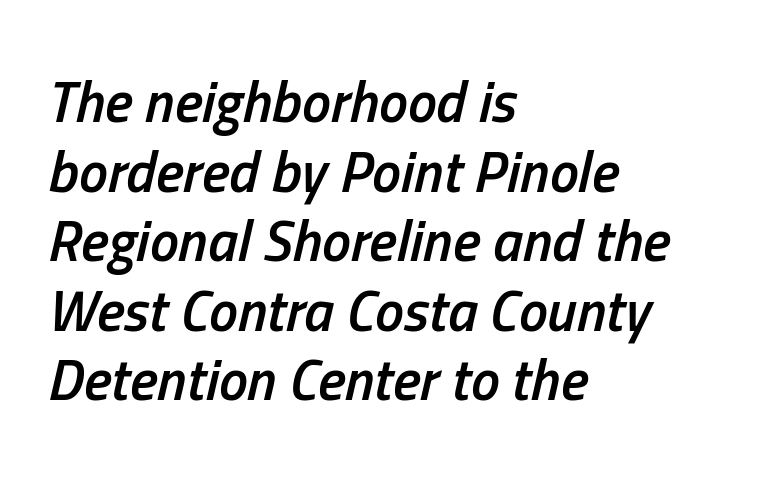
The image shows 58 px semibold, condensed type, italic (leaning right); set left-aligned, line spacing 1.2x, normal letter spacing, not underlined; low stroke contrast and a medium x-height.
